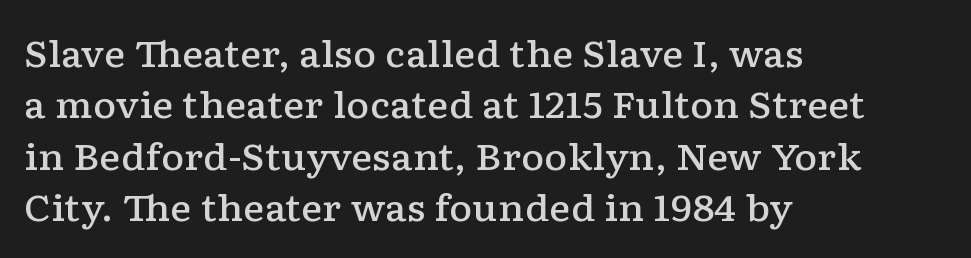
The area under the type is left untouched. Posture: vertical. You could not count columns in this text — the font is proportionally spaced. Examine the stroke ends and you'll spot serifs. Characters follow at the spacing the type designer built in.
